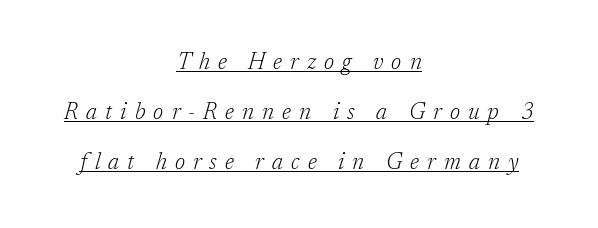
{"italic": "yes", "lean": "right", "slant_degrees": 17, "bold": "no", "underline": "yes", "align": "center", "line_spacing": "loose", "line_spacing_ratio": 2.17, "letter_spacing": "wide", "letter_spacing_em": 0.35, "glyph_px": 23}
